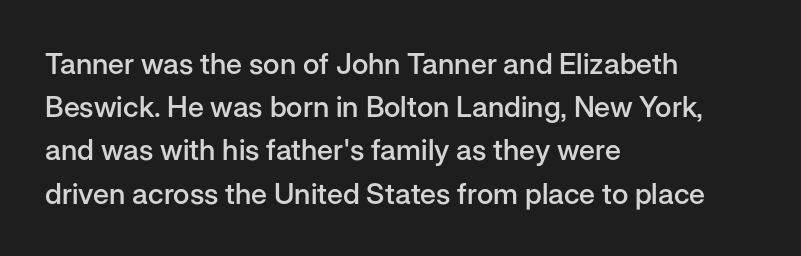
{"serif": "no", "italic": "no", "bold": "semi", "weight": "semibold", "width": "normal", "stroke_contrast": "low", "x_height": "medium", "monospaced": "no", "underline": "no", "align": "left", "line_spacing": "normal", "line_spacing_ratio": 1.49, "letter_spacing": "normal", "letter_spacing_em": 0.0, "glyph_px": 29}
